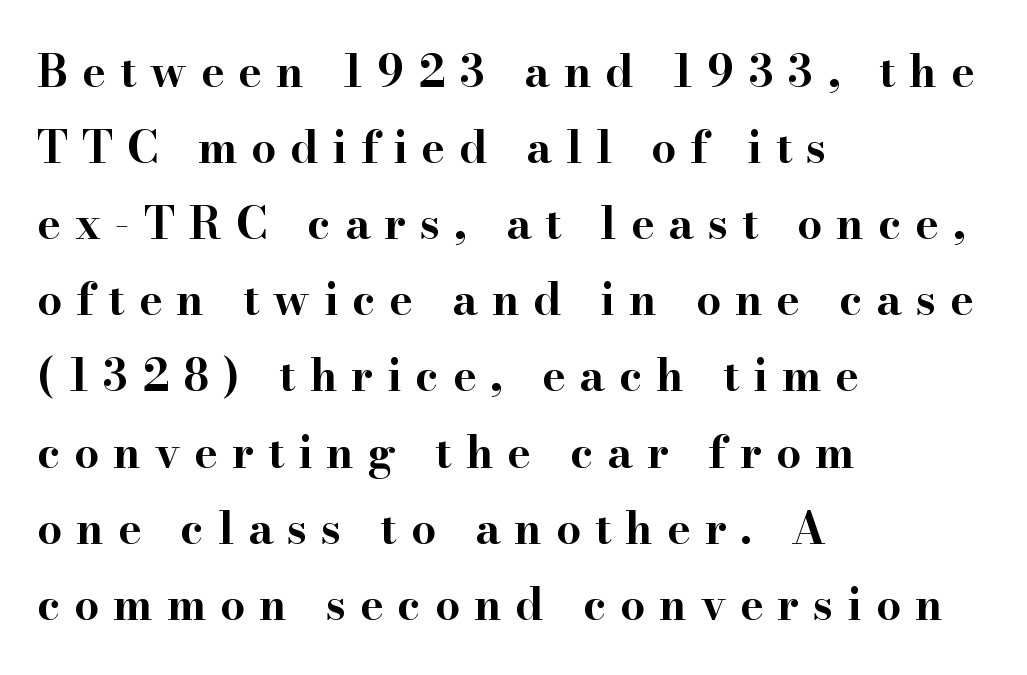
This rendering widens character spacing well past its baseline value. Only glyphs here, with clear space below each row. This sample has the flowing, uneven cadence of proportional lettering. The designer went with a serif here, giving each stem small feet.
